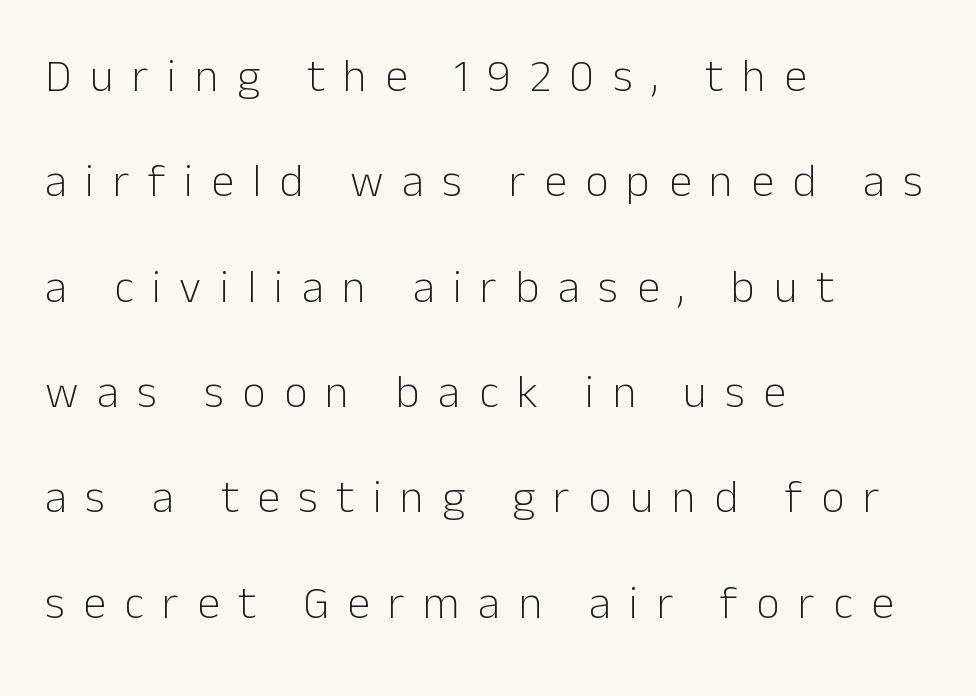
The image shows 46 px light sans-serif type, upright; set left-aligned, loose line spacing (2.29x), unusually wide letter spacing (+0.4 em), not underlined; low stroke contrast and a medium x-height.
